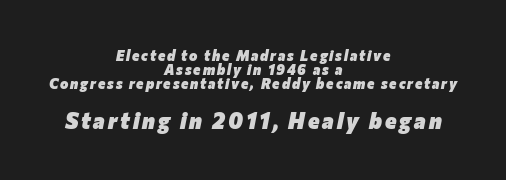
Closely set lines give the paragraph a compact silhouette. This rendering uses center alignment, leaving both contours irregular but symmetric. Size contrast runs from small at the top to large at the bottom. In terms of posture, this sample is oblique. Check the space under the baseline: it is left empty. Notice how thick the strokes are: this is what a full bold looks like.
